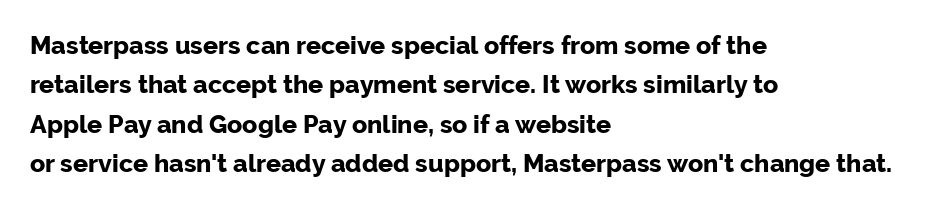
The image shows 25 px bold type, upright; set left-aligned, normal line spacing (1.58x), normal letter spacing, not underlined.
